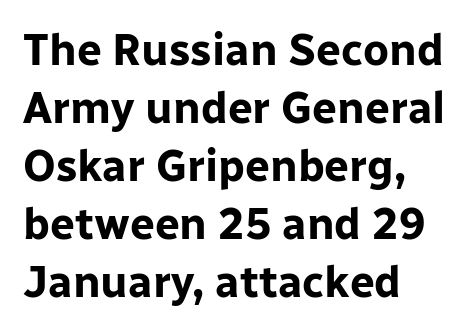
The image shows 44 px bold sans-serif type, upright; set left-aligned, normal line spacing (1.32x), normal letter spacing, not underlined; low stroke contrast and a medium x-height.
